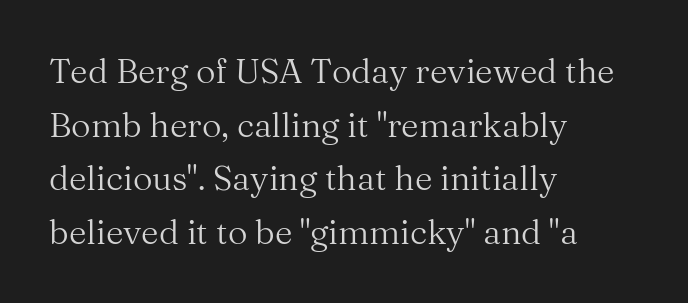
{"serif": "yes", "italic": "no", "bold": "no", "weight": "regular", "width": "normal", "stroke_contrast": "medium", "x_height": "medium", "monospaced": "no", "underline": "no", "align": "left", "line_spacing": "normal", "line_spacing_ratio": 1.58, "letter_spacing": "normal", "letter_spacing_em": 0.0, "glyph_px": 34}
